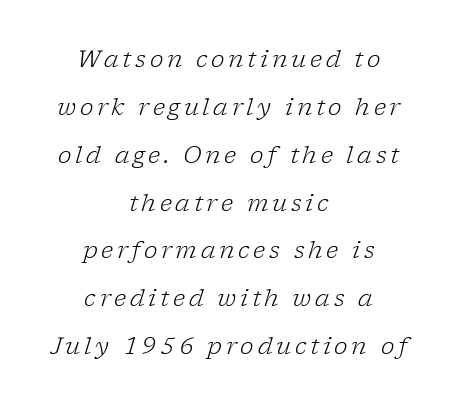
Rule under the text: the space is simply empty. Does the copy run flush right? No — it is centered line by line. The rendering uses a large line-height, opening up the rows. Compared with a typical body face, this is equally light or lighter still. Quick note: italic.
